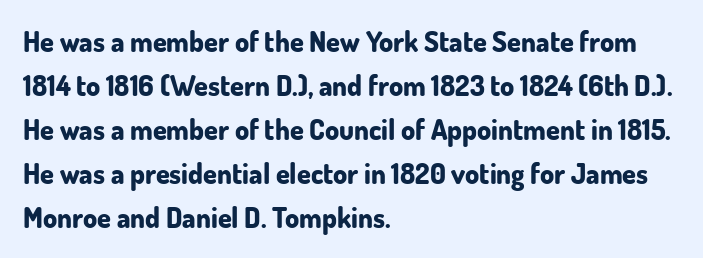
The image shows 28 px bold sans-serif type, upright; set left-aligned, normal line spacing (1.57x), normal letter spacing, not underlined; low stroke contrast and a small x-height.
